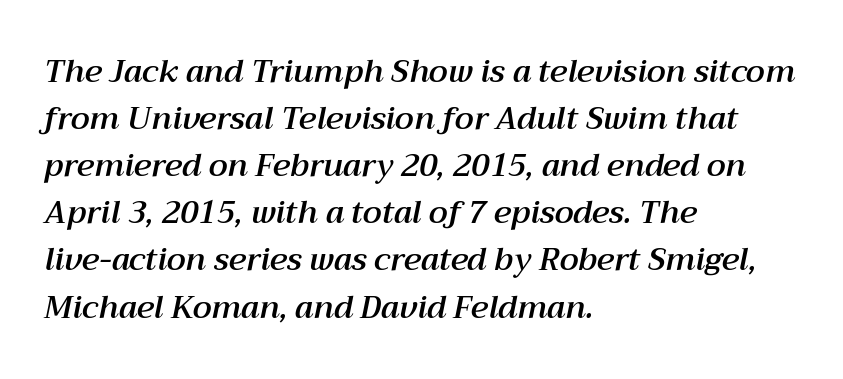
Reading down the block, your eye returns to a fixed left position each line. Think of a printed novel: that variable character pitch is what you see here. When letters slant like this, we call the style italic. Regarding leading, the lines here are spaced in the standard way.
